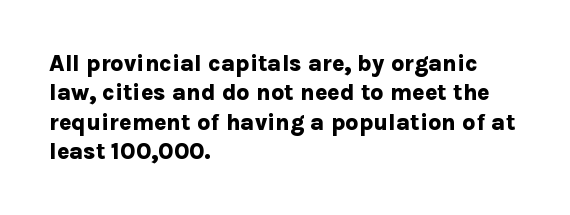
In terms of posture, this sample is upright. Whoever set this chose a conventional vertical rhythm. The space directly below the letters is spotless. A typesetter would call this zero additional tracking.
